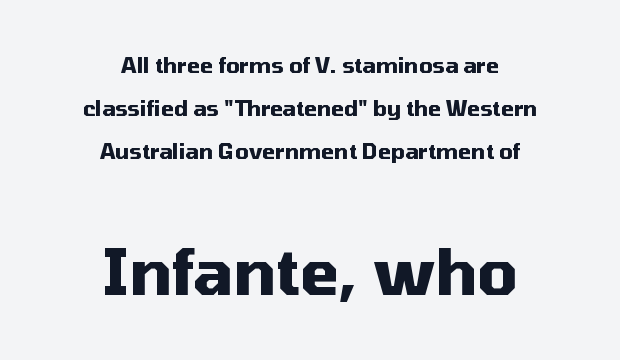
Q: Is the text bold? A: Yes.
Q: Is the text italic (slanted)? A: No, it is upright.
Q: Is the typeface a serif or a sans-serif typeface? A: Sans-serif.
Q: Is the text underlined? A: No.
Q: How is the paragraph aligned? A: Centered.
Q: Is the spacing between letters normal or unusually wide? A: Normal.
Q: Is the spacing between lines tight, normal or loose? A: Loose.
Q: Which block of text is set in a larger size, the first (top) or the second (bottom)? A: The second (bottom) one.
Q: Width (condensed, normal, or wide)? A: Normal.
Q: Stroke contrast? A: Medium.
Q: x-height? A: Medium.
Q: Monospaced? A: No.
